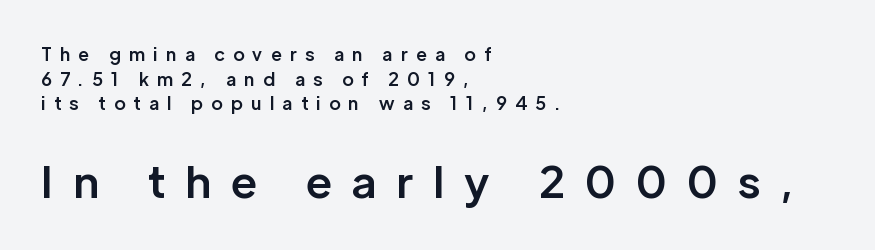
{"serif": "no", "italic": "no", "bold": "semi", "weight": "semibold", "width": "normal", "stroke_contrast": "low", "x_height": "medium", "monospaced": "no", "underline": "no", "align": "left", "line_spacing": "normal", "line_spacing_ratio": 1.37, "letter_spacing": "wide", "letter_spacing_em": 0.47, "larger_block": "second", "size_ratio": 2.44, "glyph_px": 44}
